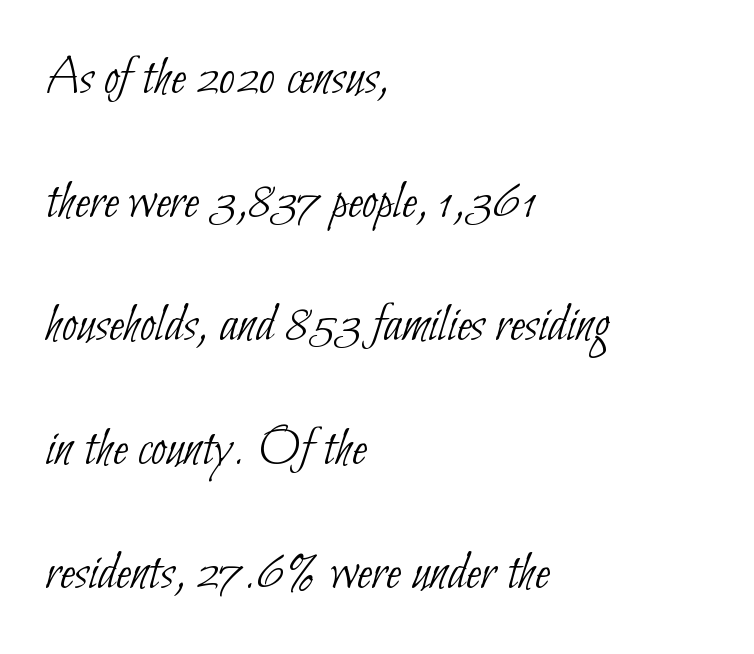
The image shows 55 px thin, condensed sans-serif type; set left-aligned, loose line spacing (2.25x), normal letter spacing, not underlined; low stroke contrast and a small x-height.
